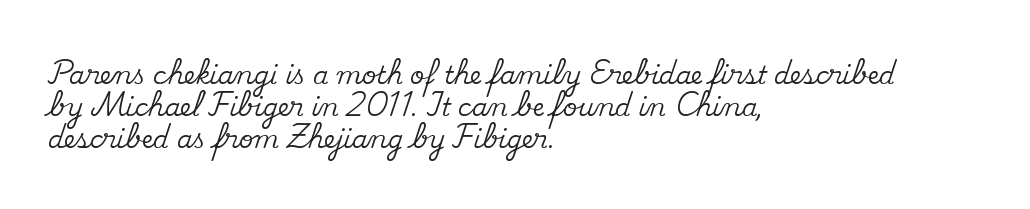
Summary of vertical rhythm: regular, with standard interline spacing. The string is rendered with underlining switched off. This rendering uses left alignment, leaving the right contour irregular. The horizontal fit of the characters is conventional and even.
